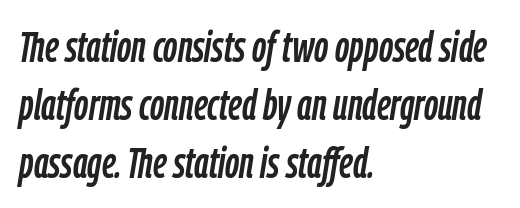
The image shows 44 px condensed type, italic (leaning right); set left-aligned, normal line spacing (1.32x), normal letter spacing, not underlined; low stroke contrast and a medium x-height.
